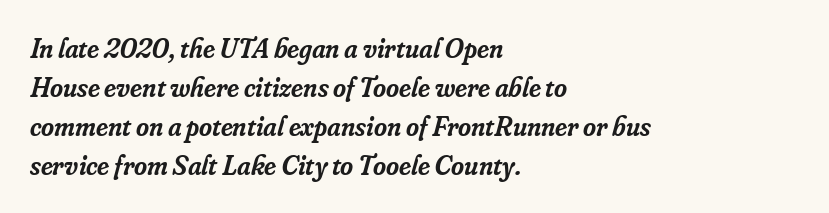
{"serif": "yes", "italic": "yes", "lean": "right", "slant_degrees": 16, "bold": "semi", "weight": "semibold", "width": "normal", "stroke_contrast": "low", "x_height": "small", "monospaced": "no", "underline": "no", "align": "left", "line_spacing": "normal", "line_spacing_ratio": 1.39, "letter_spacing": "normal", "letter_spacing_em": 0.0, "glyph_px": 28}
